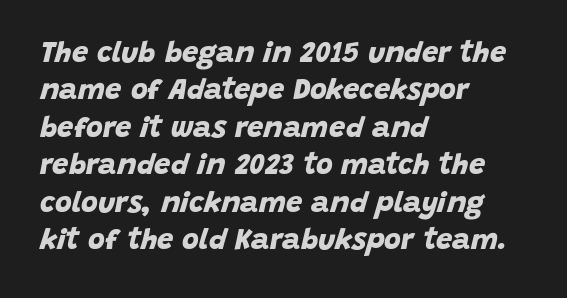
The image shows 29 px bold sans-serif type; set left-aligned, normal line spacing (1.29x), normal letter spacing, not underlined; low stroke contrast and a large x-height.
